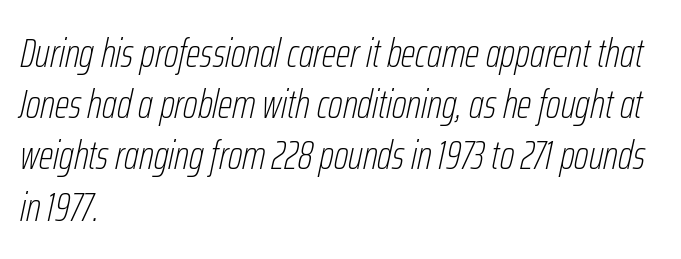
This is oblique type, the kind used for emphasis or titles. This sample has the flowing, uneven cadence of proportional lettering. Nobody drew a line under any word here. These lines are set flush left with a ragged right edge. Compared with a typical body face, this is equally light or lighter still. Caption: standard tracking, unaltered.
